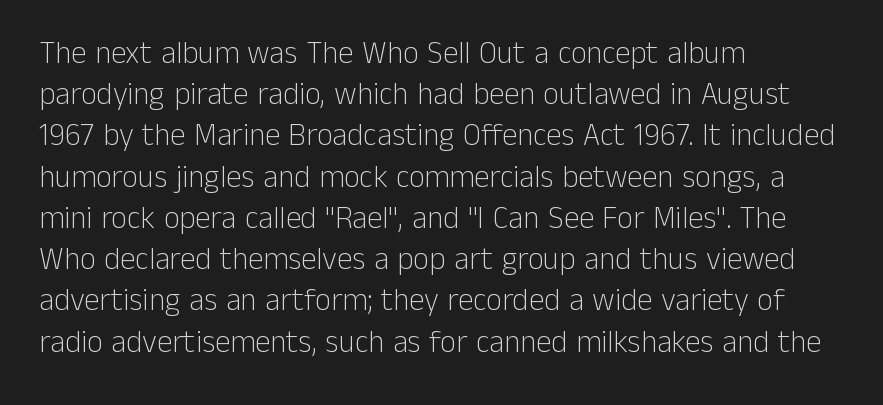
{"serif": "no", "italic": "no", "bold": "no", "weight": "light", "width": "normal", "stroke_contrast": "low", "x_height": "medium", "monospaced": "no", "underline": "no", "align": "left", "line_spacing": "normal", "line_spacing_ratio": 1.33, "letter_spacing": "normal", "letter_spacing_em": 0.0, "glyph_px": 31}
